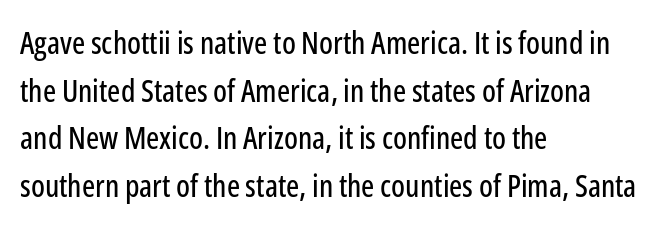
{"serif": "no", "italic": "no", "width": "condensed", "stroke_contrast": "low", "x_height": "medium", "monospaced": "no", "underline": "no", "align": "left", "line_spacing": "normal", "line_spacing_ratio": 1.54, "letter_spacing": "normal", "letter_spacing_em": 0.0, "glyph_px": 31}
